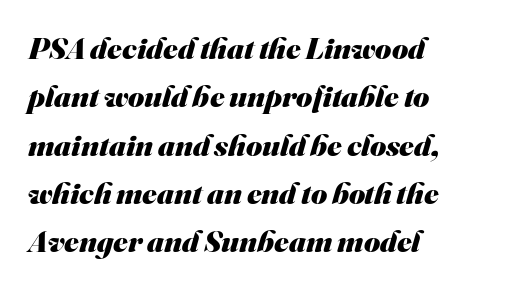
These lines keep a tight, regular rhythm from letter to letter. No feet cap the strokes, marking this as sans-serif type. This sample keeps an unexceptional amount of space between lines. The space directly below the letters is spotless. Each glyph is drawn with heavy, bold strokes.
